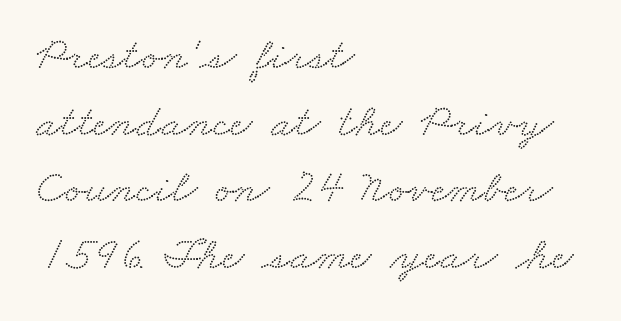
{"serif": "yes", "width": "wide", "stroke_contrast": "low", "x_height": "small", "monospaced": "no", "underline": "no", "align": "left", "line_spacing": "normal", "line_spacing_ratio": 1.42, "letter_spacing": "normal", "letter_spacing_em": 0.0, "glyph_px": 47}
